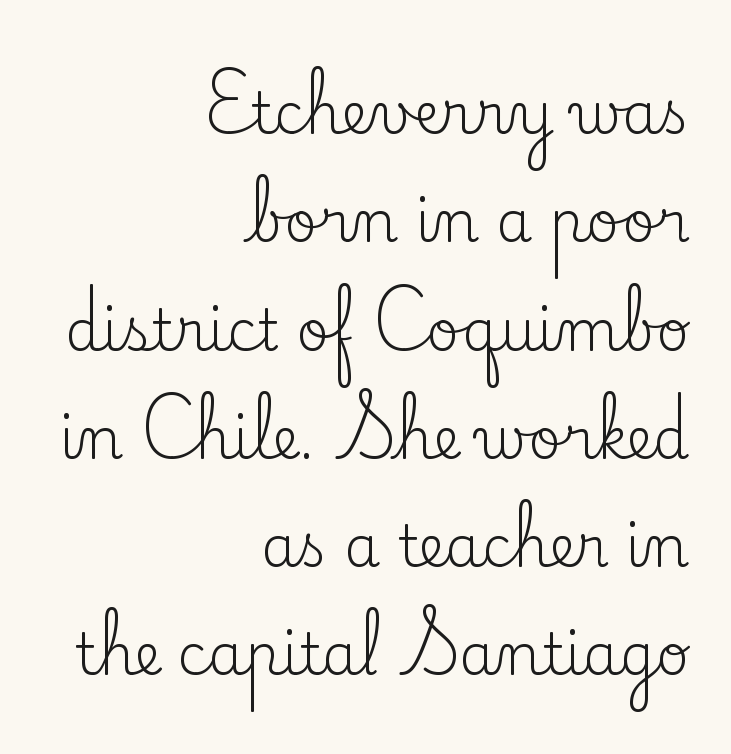
The image shows 57 px regular-weight type, upright; set right-aligned, loose line spacing (1.9x), normal letter spacing, not underlined; low stroke contrast and a small x-height.
